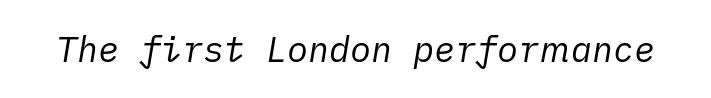
{"italic": "yes", "lean": "right", "slant_degrees": 10, "bold": "no", "weight": "regular", "width": "normal", "stroke_contrast": "low", "x_height": "medium", "underline": "no", "letter_spacing": "normal", "letter_spacing_em": 0.0, "glyph_px": 35}
